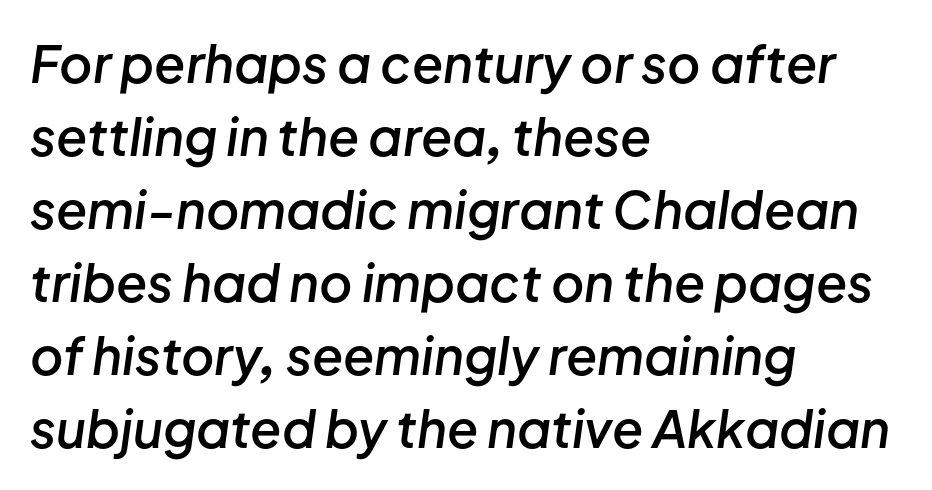
{"italic": "yes", "lean": "right", "slant_degrees": 8, "bold": "semi", "weight": "semibold", "width": "normal", "stroke_contrast": "low", "x_height": "medium", "monospaced": "no", "underline": "no", "align": "left", "line_spacing": "normal", "line_spacing_ratio": 1.43, "letter_spacing": "normal", "letter_spacing_em": 0.0, "glyph_px": 51}
